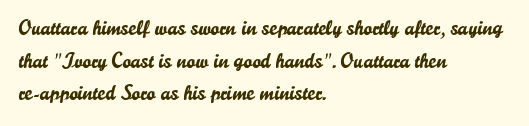
Q: Is the text italic (slanted)? A: Yes.
Q: Is the text underlined? A: No.
Q: How is the paragraph aligned? A: Left-aligned.
Q: Is the spacing between letters normal or unusually wide? A: Normal.
Q: Is the spacing between lines tight, normal or loose? A: Normal.
